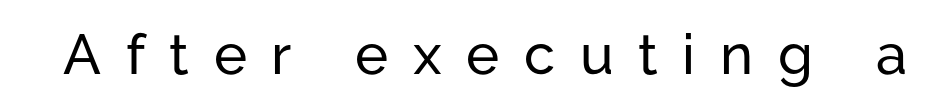
{"serif": "no", "italic": "no", "width": "normal", "stroke_contrast": "low", "x_height": "medium", "monospaced": "no", "underline": "no", "letter_spacing": "wide", "letter_spacing_em": 0.44, "glyph_px": 56}
